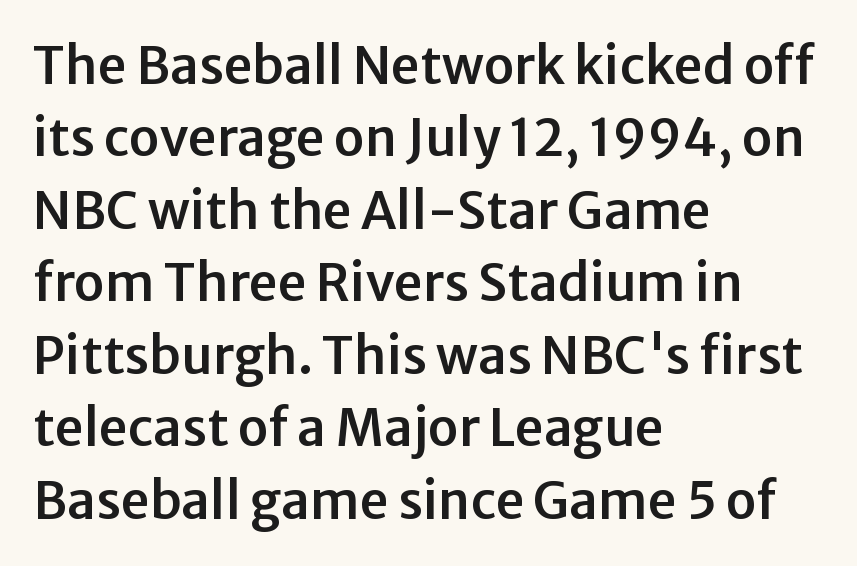
{"serif": "no", "italic": "no", "width": "normal", "stroke_contrast": "low", "x_height": "medium", "monospaced": "no", "underline": "no", "align": "left", "line_spacing": "normal", "line_spacing_ratio": 1.42, "letter_spacing": "normal", "letter_spacing_em": 0.0, "glyph_px": 51}
